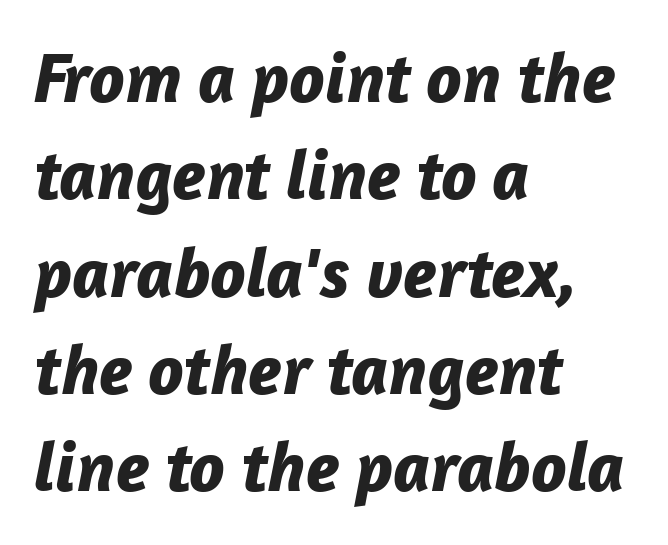
{"italic": "yes", "lean": "right", "slant_degrees": 12, "bold": "yes", "weight": "bold", "width": "normal", "stroke_contrast": "low", "x_height": "medium", "monospaced": "no", "underline": "no", "align": "left", "line_spacing": "normal", "line_spacing_ratio": 1.37, "letter_spacing": "normal", "letter_spacing_em": 0.0, "glyph_px": 71}
